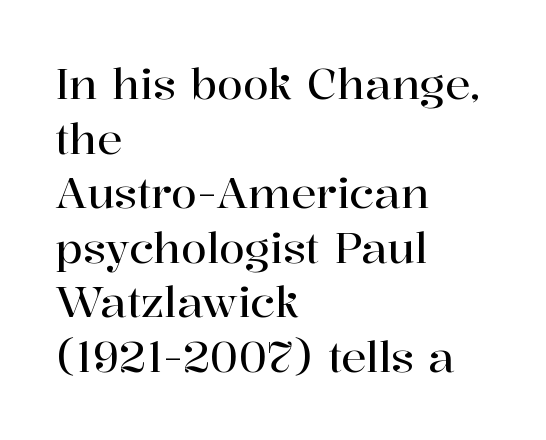
Honestly, the row spacing looks completely unremarkable. Typographically, this falls in the serif category. Upright lettering throughout. Type without underlining. A student would call this left alignment; a typographer would say flush left, rag right.
